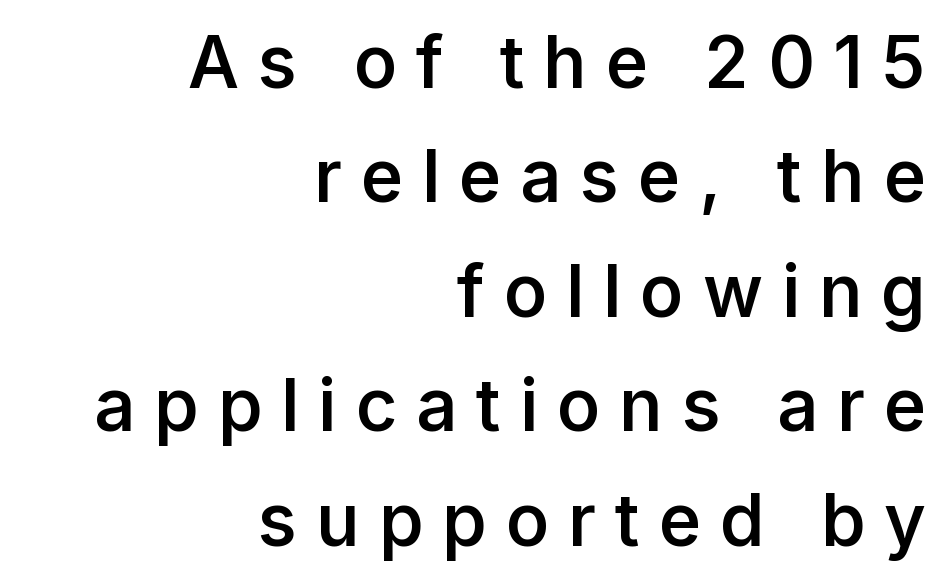
Is this a fixed-width face? No — the glyphs have proportional, varying widths. The letters stand upright; this is a roman face. Unlike a traditional serif, this face leaves its strokes unadorned. One-word summary of the alignment: right. Glance below the letters and you will spot only blank space.
